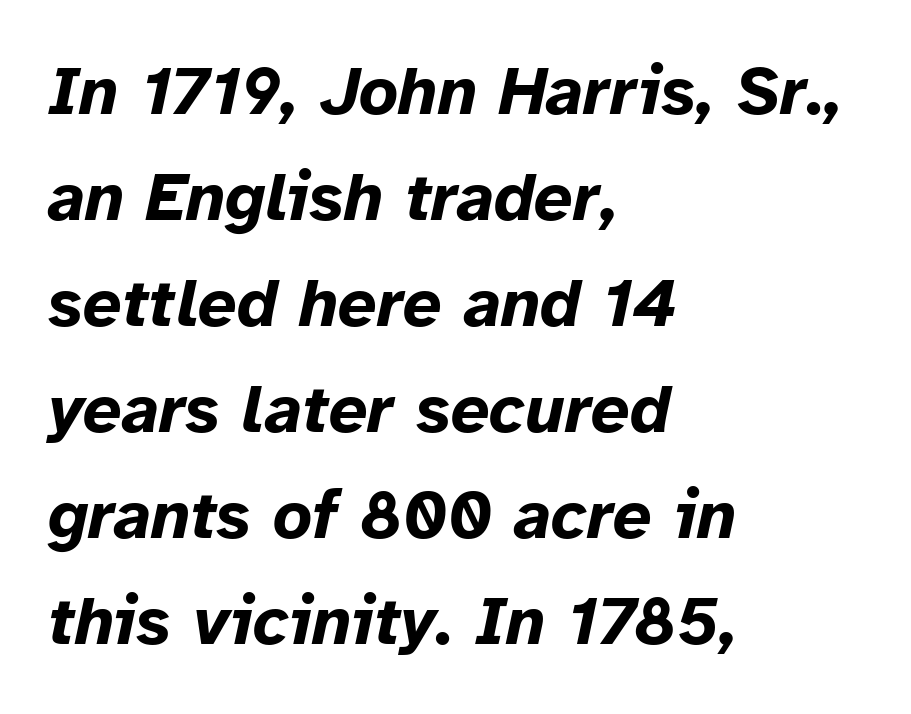
{"italic": "yes", "lean": "right", "slant_degrees": 12, "bold": "yes", "weight": "bold", "width": "normal", "stroke_contrast": "low", "x_height": "medium", "monospaced": "no", "underline": "no", "align": "left", "line_spacing": "normal", "line_spacing_ratio": 1.56, "letter_spacing": "normal", "letter_spacing_em": 0.0, "glyph_px": 68}
